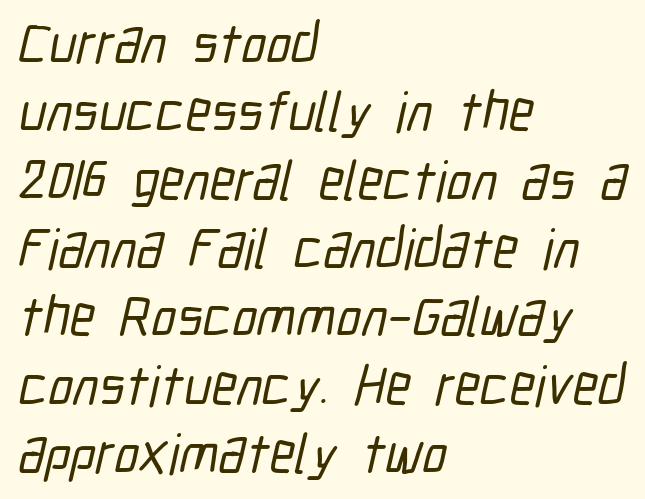
Q: Is the typeface a serif or a sans-serif typeface? A: Sans-serif.
Q: Is the text underlined? A: No.
Q: How is the paragraph aligned? A: Left-aligned.
Q: Is the spacing between letters normal or unusually wide? A: Normal.
Q: Width (condensed, normal, or wide)? A: Condensed.
Q: Stroke contrast? A: Low.
Q: x-height? A: Medium.
Q: Monospaced? A: No.
